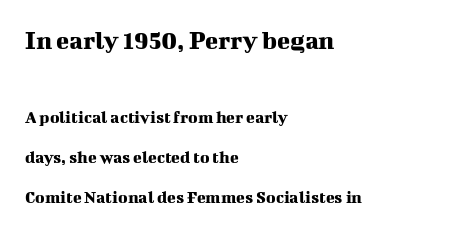
A student would call this left alignment; a typographer would say flush left, rag right. Vertical spacing — loose. Italic: no, the glyphs are upright roman. Decoration check: the copy has no underline. Nobody touched the tracking dial on this one.
